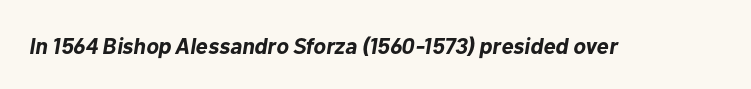
Q: Is the text bold? A: Yes.
Q: Is the text italic (slanted)? A: Yes, it leans right by about 10 degrees.
Q: Is the text underlined? A: No.
Q: Is the spacing between letters normal or unusually wide? A: Normal.
